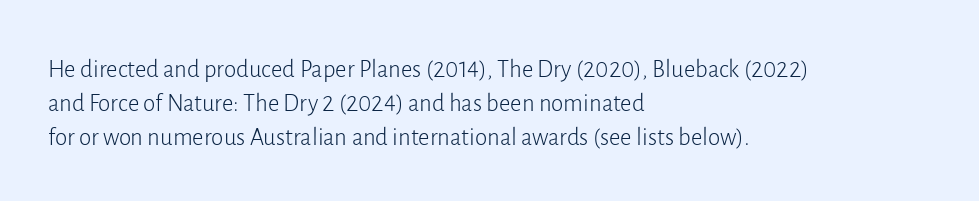
{"italic": "no", "bold": "no", "underline": "no", "align": "left", "line_spacing": "normal", "line_spacing_ratio": 1.36, "letter_spacing": "normal", "letter_spacing_em": 0.0, "glyph_px": 25}
